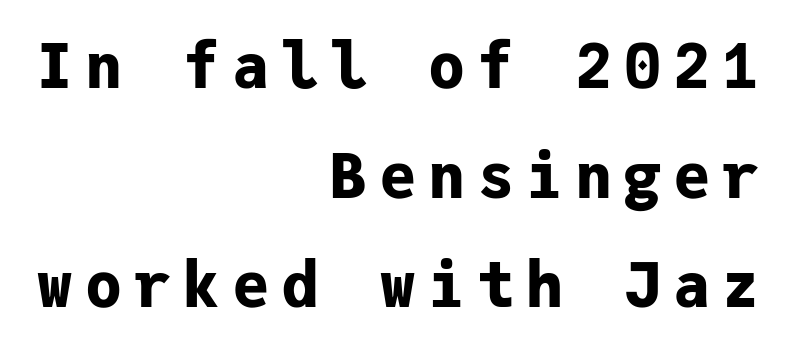
Q: Is the text bold? A: Yes.
Q: Is the text italic (slanted)? A: No, it is upright.
Q: Is the typeface a serif or a sans-serif typeface? A: Sans-serif.
Q: Is the text underlined? A: No.
Q: How is the paragraph aligned? A: Right-aligned.
Q: Width (condensed, normal, or wide)? A: Normal.
Q: Stroke contrast? A: Low.
Q: x-height? A: Medium.
Q: Monospaced? A: Yes.
